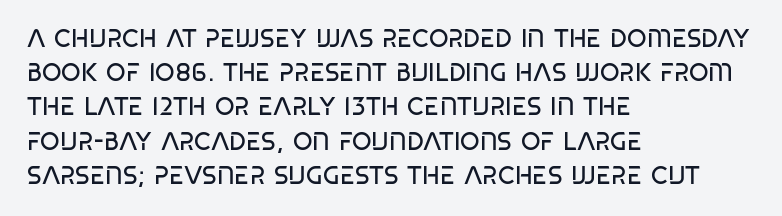
The area under the type is left untouched. A roman cut, with each character standing at attention. Observe the ordinary spacing: letters are neighbours, not strangers. Notice how the passage keeps a crisp vertical edge on the left only.
